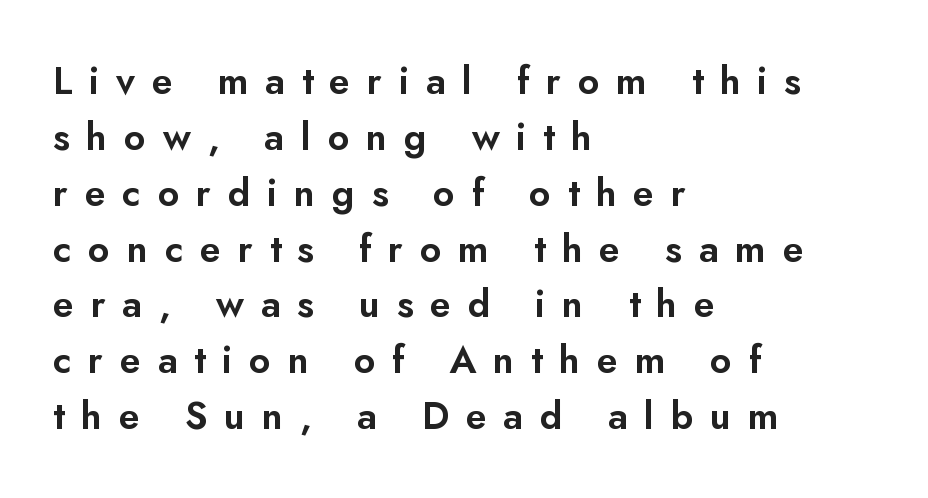
Q: Is the text italic (slanted)? A: No, it is upright.
Q: Is the typeface a serif or a sans-serif typeface? A: Sans-serif.
Q: Is the text underlined? A: No.
Q: How is the paragraph aligned? A: Left-aligned.
Q: Is the spacing between letters normal or unusually wide? A: Unusually wide.
Q: Is the spacing between lines tight, normal or loose? A: Normal.
Q: Width (condensed, normal, or wide)? A: Normal.
Q: Stroke contrast? A: Low.
Q: x-height? A: Small.
Q: Monospaced? A: No.
